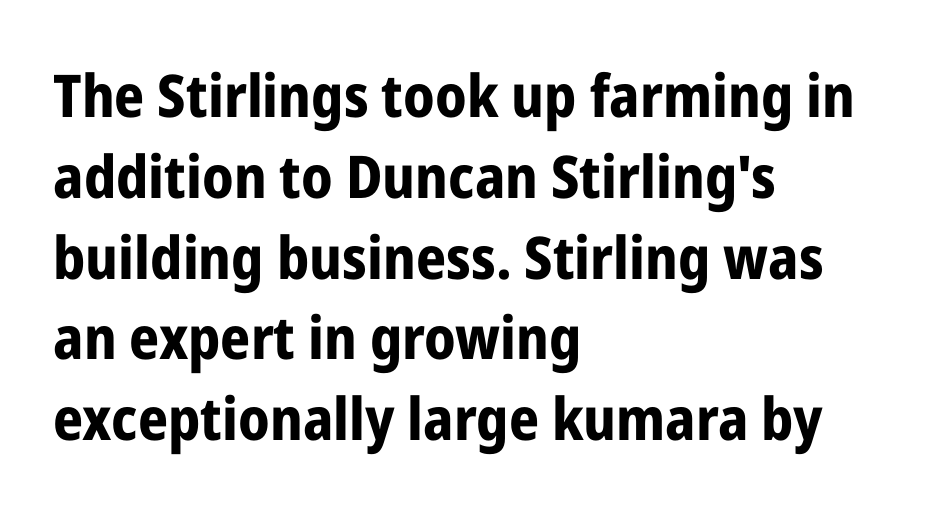
The image shows 59 px bold, condensed sans-serif type, upright; set left-aligned, normal line spacing (1.37x), normal letter spacing, not underlined; low stroke contrast and a medium x-height.
